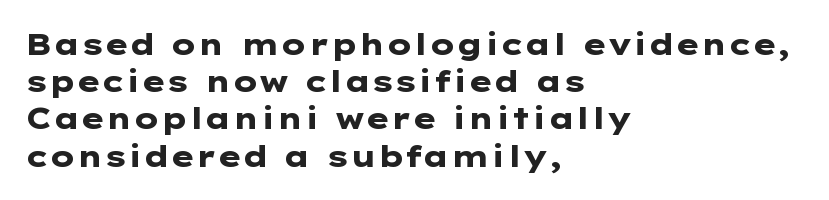
{"serif": "no", "italic": "no", "bold": "yes", "weight": "heavy", "width": "wide", "stroke_contrast": "low", "x_height": "medium", "underline": "no", "align": "left", "line_spacing_ratio": 1.24, "letter_spacing": "normal", "letter_spacing_em": 0.0, "glyph_px": 30}
